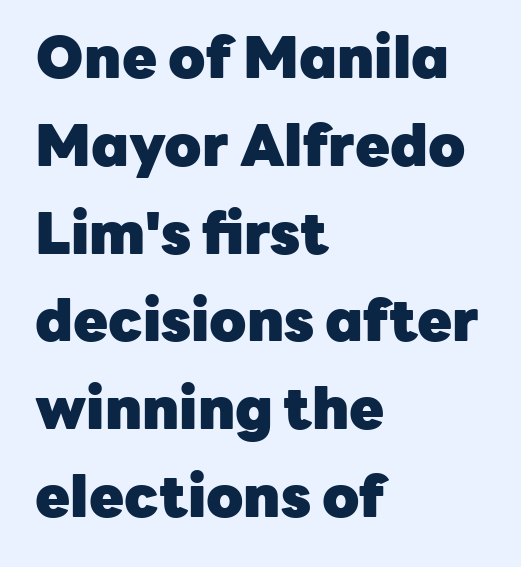
The image shows 57 px heavy sans-serif type, upright; set left-aligned, normal line spacing (1.54x), normal letter spacing, not underlined; low stroke contrast and a medium x-height.
